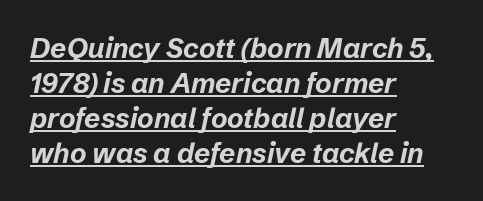
The specimen includes a rule beneath the text block's lines. Proportional: the letters do not fall into vertical columns. Is the block centered? No — it sits flush against the left margin. Words appear dense and cohesive because spacing is normal. What's the leading like? Ordinary, nothing unusual.
